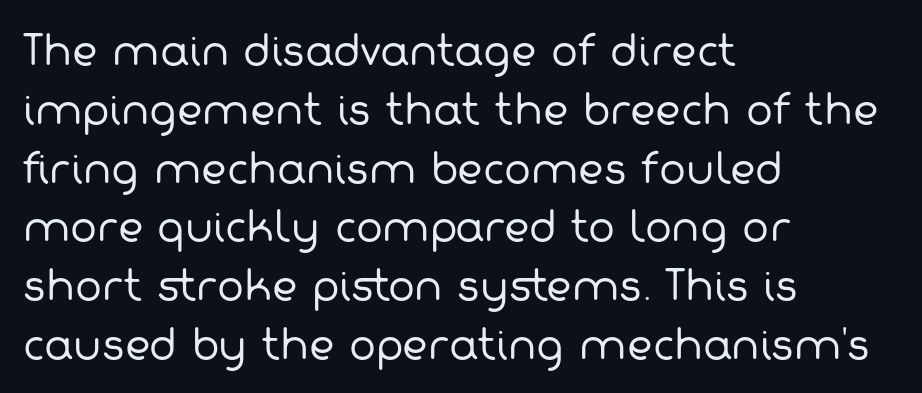
This rendering uses left alignment, leaving the right contour irregular. Weight: in the light-to-regular range. Letters rest on an invisible, unmarked baseline. The tracking reads as untouched default to a designer's eye. This sample has the flowing, uneven cadence of proportional lettering. The designer left line spacing at the default.
